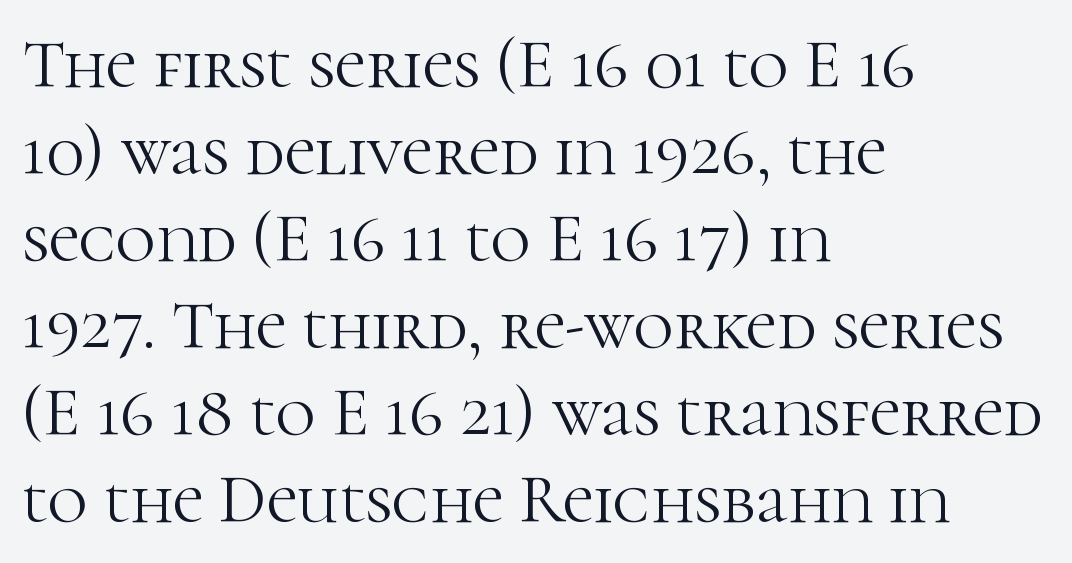
{"serif": "yes", "italic": "no", "bold": "no", "weight": "light", "width": "normal", "stroke_contrast": "high", "x_height": "medium", "monospaced": "no", "underline": "no", "align": "left", "line_spacing": "normal", "line_spacing_ratio": 1.26, "letter_spacing": "normal", "letter_spacing_em": 0.0, "glyph_px": 69}
